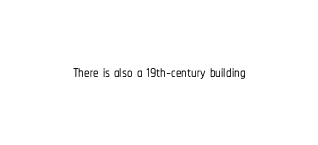
The image shows 22 px text type, upright; set normal letter spacing, not underlined.
